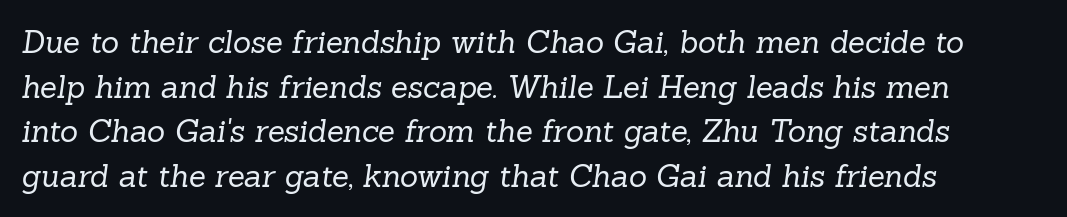
Q: Is the text bold? A: No.
Q: Is the typeface a serif or a sans-serif typeface? A: Serif.
Q: Is the text underlined? A: No.
Q: How is the paragraph aligned? A: Left-aligned.
Q: Is the spacing between letters normal or unusually wide? A: Normal.
Q: Is the spacing between lines tight, normal or loose? A: Normal.
Q: Width (condensed, normal, or wide)? A: Normal.
Q: Stroke contrast? A: Low.
Q: x-height? A: Medium.
Q: Monospaced? A: No.
